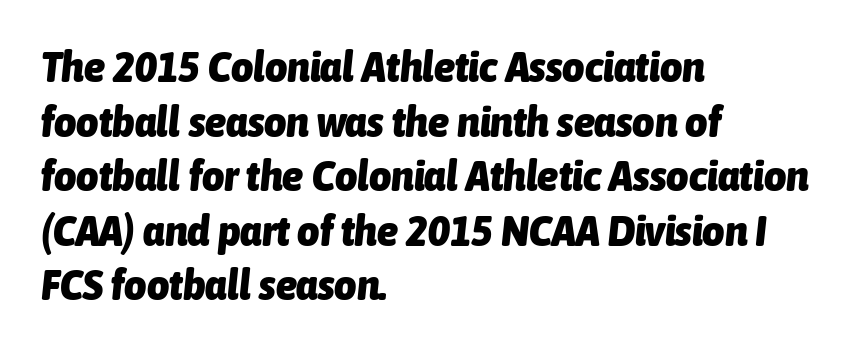
Q: Is the text bold? A: Yes.
Q: Is the text italic (slanted)? A: Yes, it leans right by about 6 degrees.
Q: Is the text underlined? A: No.
Q: How is the paragraph aligned? A: Left-aligned.
Q: Is the spacing between letters normal or unusually wide? A: Normal.
Q: Is the spacing between lines tight, normal or loose? A: Normal.
Q: Width (condensed, normal, or wide)? A: Condensed.
Q: Stroke contrast? A: Low.
Q: x-height? A: Medium.
Q: Monospaced? A: No.
